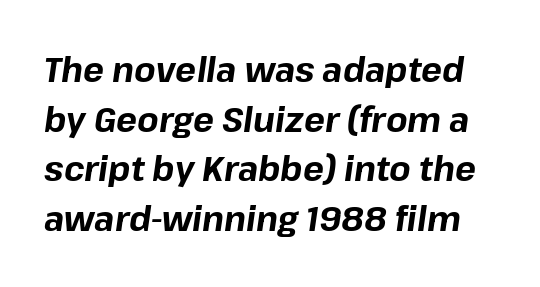
Q: Is the text bold? A: Yes.
Q: Is the text italic (slanted)? A: Yes, it leans right by about 8 degrees.
Q: Is the text underlined? A: No.
Q: Is the spacing between letters normal or unusually wide? A: Normal.
Q: Is the spacing between lines tight, normal or loose? A: Normal.
Q: Width (condensed, normal, or wide)? A: Normal.
Q: Stroke contrast? A: Low.
Q: x-height? A: Medium.
Q: Monospaced? A: No.
